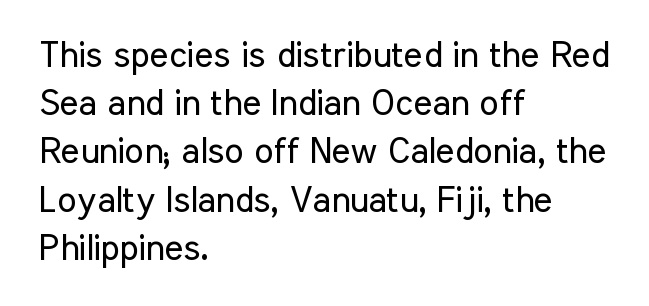
The image shows 36 px regular-weight, condensed sans-serif type, upright; set left-aligned, normal line spacing (1.34x), normal letter spacing, not underlined; low stroke contrast and a medium x-height.
